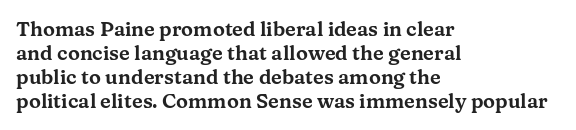
Q: Is the text italic (slanted)? A: No, it is upright.
Q: Is the text underlined? A: No.
Q: How is the paragraph aligned? A: Left-aligned.
Q: Is the spacing between letters normal or unusually wide? A: Normal.
